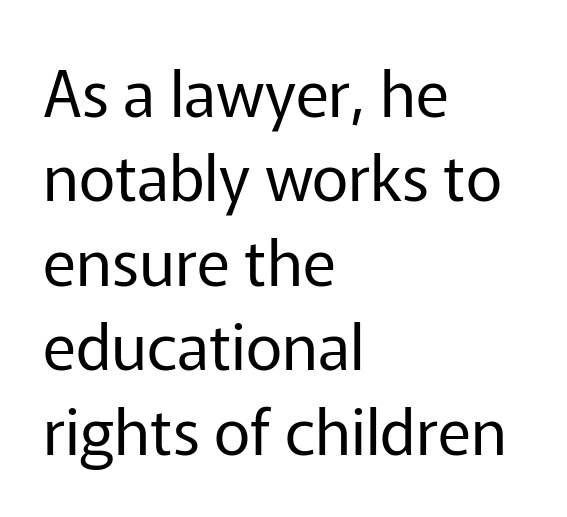
Is the block centered? No — it sits flush against the left margin. Does the leading feel generous? No, just average. The typeface has the unassuming heft of standard copy or less. The gap between lines stays unmarked.
